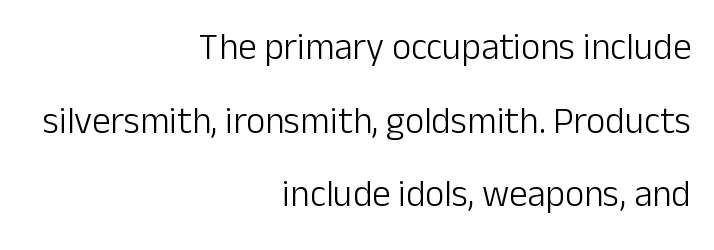
Q: Is the text bold? A: No.
Q: Is the text italic (slanted)? A: No, it is upright.
Q: Is the typeface a serif or a sans-serif typeface? A: Sans-serif.
Q: Is the text underlined? A: No.
Q: How is the paragraph aligned? A: Right-aligned.
Q: Is the spacing between letters normal or unusually wide? A: Normal.
Q: Is the spacing between lines tight, normal or loose? A: Loose.
Q: Width (condensed, normal, or wide)? A: Normal.
Q: Stroke contrast? A: Low.
Q: x-height? A: Medium.
Q: Monospaced? A: No.
